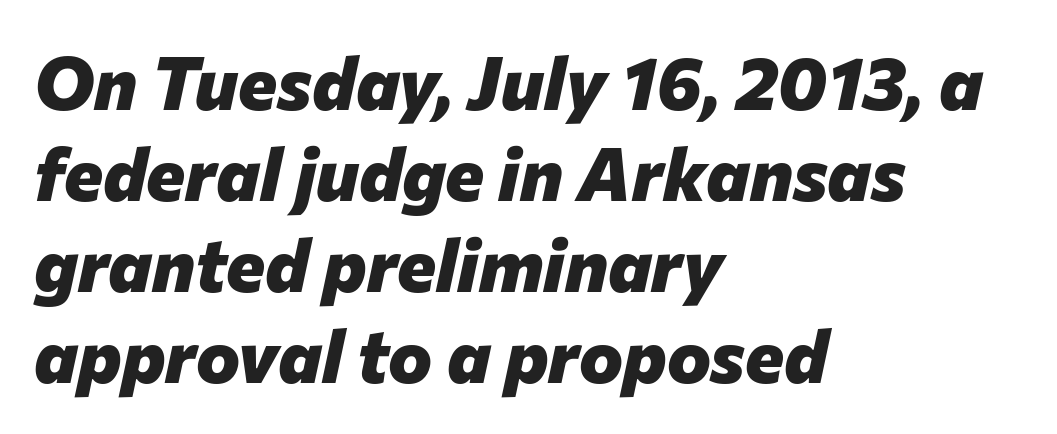
A dark, heavy texture on the line: the type is bold. Looks like regular typesetting: each glyph gets only the width it needs. When letters slant like this, we call the style italic. Visually the block forms a straight wall on the left and a jagged coastline on the right. The face used here is rendered with its standard letterfit.
